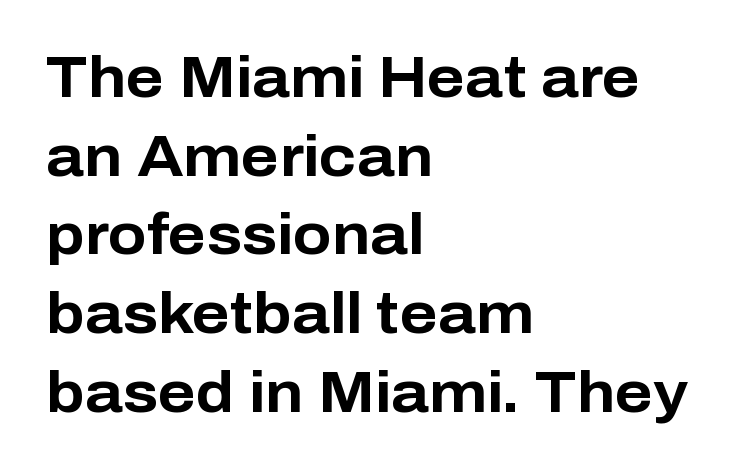
Decoration check: the copy has no underline. Baseline-to-baseline distance is the conventional proportion of letter height. The lines in this sample share a left origin and differ only in where they stop. Do the letters lean? They stand straight. Spacing between characters is what you'd get straight out of the box. Character widths vary here, with narrow letters taking less room than wide ones.
